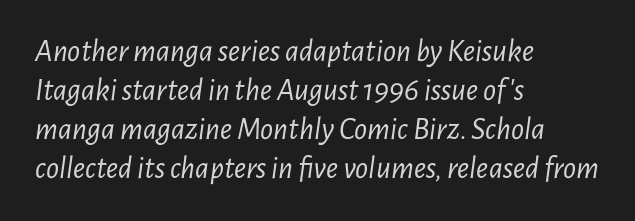
The image shows 32 px light, condensed type, italic (leaning right); set left-aligned, line spacing 1.22x, normal letter spacing, not underlined; low stroke contrast and a medium x-height.
